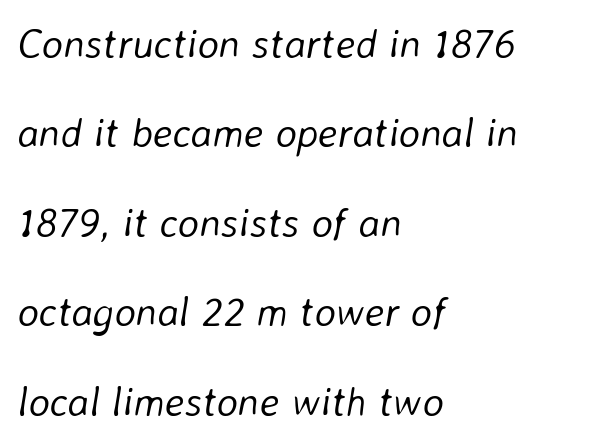
{"italic": "yes", "lean": "right", "slant_degrees": 8, "bold": "no", "weight": "light", "width": "normal", "stroke_contrast": "low", "x_height": "medium", "monospaced": "no", "underline": "no", "align": "left", "line_spacing": "loose", "line_spacing_ratio": 2.18, "letter_spacing": "normal", "letter_spacing_em": 0.0, "glyph_px": 41}
